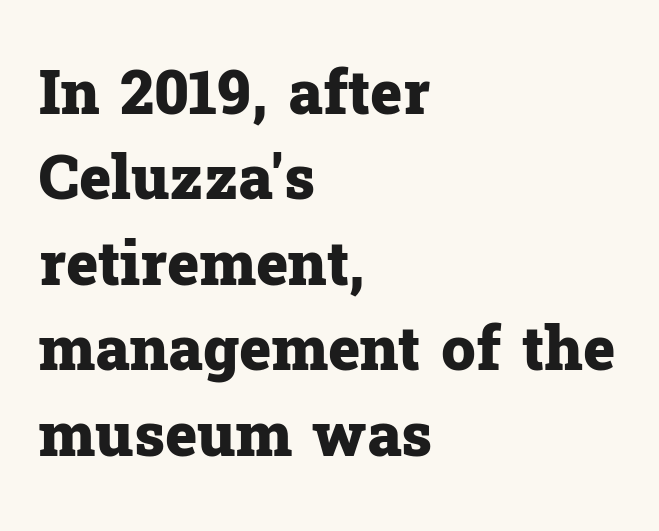
Italic? Not at all — the glyphs are vertical. Weight check: bold — yes, fully. Which margin do the lines hug? The left one — the right edge is uneven. Underline: absent. Tracking here is standard; glyphs follow each other at the usual distance.
